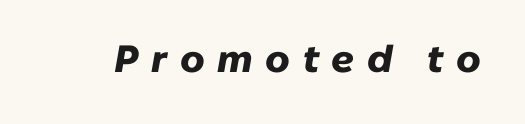
Think of a printed novel: that variable character pitch is what you see here. Heft: maximum for text — a bold. Lines of text with bare space underneath. The glyphs look as if they've been sheared to an angle. Look at the tracking — it's clearly loosened, letters drifting apart.
